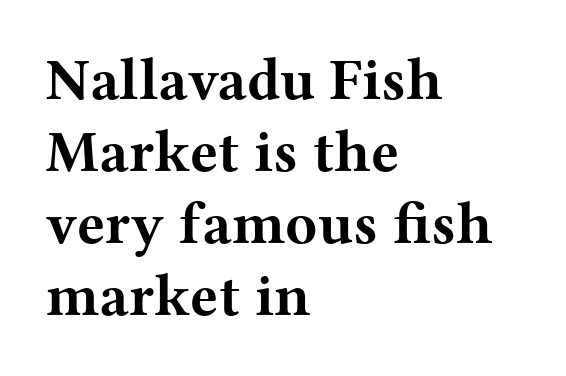
Rendered with straight, roman letterforms. Clear beneath every line of the passage. How are the letters spaced? Ordinarily, with no added tracking. Horizontal alignment here is leftward, the default for most running prose. A serif font was chosen for this passage.
